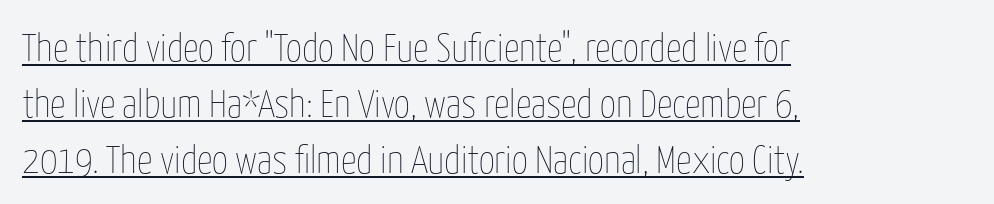
You could not count columns in this text — the font is proportionally spaced. No italicization has been applied; the sample stays upright. A continuous stroke trails under the words, as in a hyperlink. Caption: face not bold, strokes unweighted. Tracking value appears to be zero — textbook default spacing. In terms of leading, this rendering sits right in the middle.
